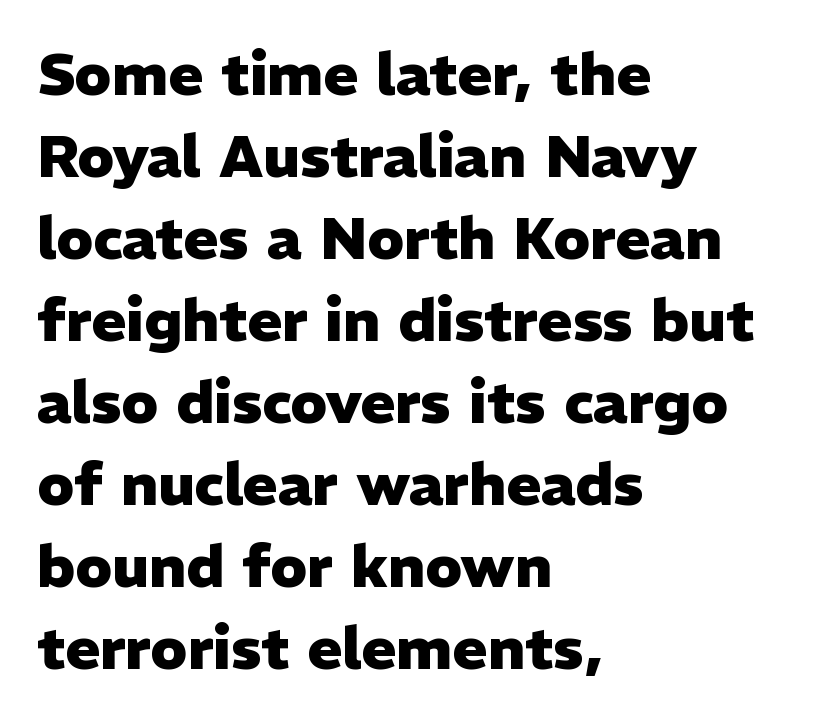
Q: Is the text bold? A: Yes.
Q: Is the text italic (slanted)? A: No, it is upright.
Q: Is the typeface a serif or a sans-serif typeface? A: Sans-serif.
Q: Is the text underlined? A: No.
Q: How is the paragraph aligned? A: Left-aligned.
Q: Is the spacing between letters normal or unusually wide? A: Normal.
Q: Is the spacing between lines tight, normal or loose? A: Normal.
Q: Width (condensed, normal, or wide)? A: Normal.
Q: Stroke contrast? A: Low.
Q: x-height? A: Medium.
Q: Monospaced? A: No.
